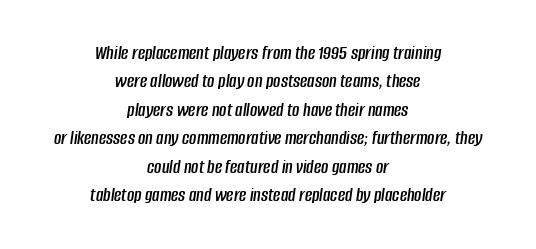
{"italic": "yes", "lean": "right", "slant_degrees": 8, "underline": "no", "align": "center", "line_spacing": "normal", "line_spacing_ratio": 1.42, "letter_spacing": "normal", "letter_spacing_em": 0.0, "glyph_px": 20}
